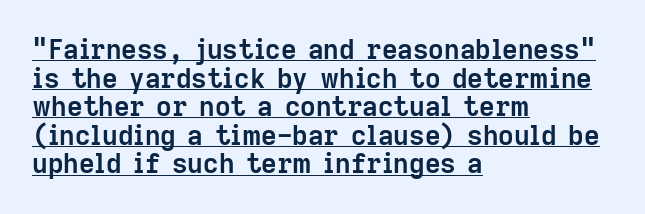
Students, observe: this is what under-led, compact text looks like. This is underlined copy, the kind a proofreader might mark for attention. Unlike italic type, these characters show no tilt at all. The rendering keeps characters at their native spacing. The sample has been set heavy, in full bold. Reading down the block, your eye returns to a fixed left position each line.
